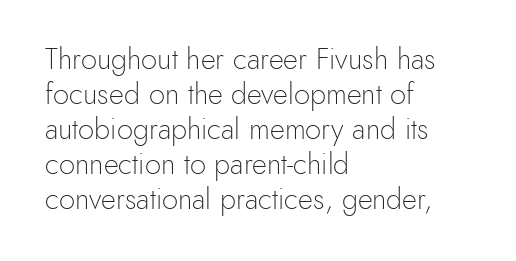
Q: Is the text bold? A: No.
Q: Is the text italic (slanted)? A: No, it is upright.
Q: Is the typeface a serif or a sans-serif typeface? A: Sans-serif.
Q: Is the text underlined? A: No.
Q: How is the paragraph aligned? A: Left-aligned.
Q: Is the spacing between letters normal or unusually wide? A: Normal.
Q: Width (condensed, normal, or wide)? A: Normal.
Q: x-height? A: Small.
Q: Monospaced? A: No.
